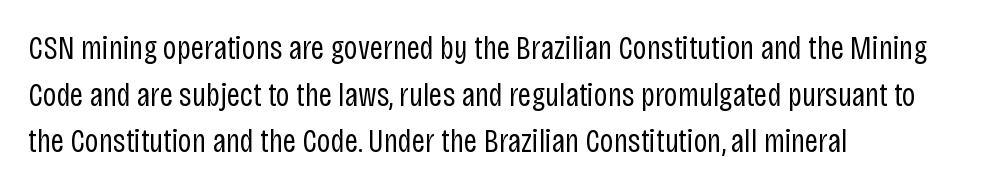
The image shows 33 px regular-weight, condensed sans-serif type, upright; set left-aligned, normal line spacing (1.41x), normal letter spacing, not underlined; low stroke contrast and a large x-height.
